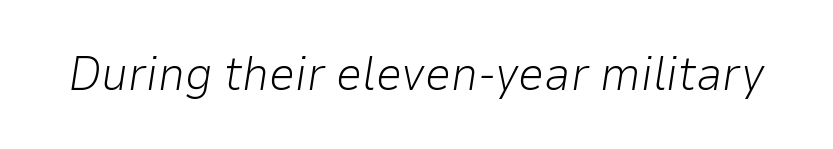
{"italic": "yes", "lean": "right", "slant_degrees": 9, "bold": "no", "weight": "light", "width": "normal", "stroke_contrast": "low", "x_height": "medium", "monospaced": "no", "underline": "no", "letter_spacing": "normal", "letter_spacing_em": 0.0, "glyph_px": 47}
